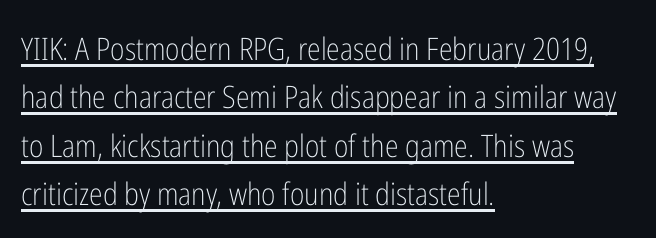
Each new line begins a customary step beneath the previous one. Looks like regular typesetting: each glyph gets only the width it needs. Leftover space on each line is placed entirely after the last word. Default kerning and tracking; the words read as compact shapes. Like a heading marked for emphasis, these lines bear an underscore.
